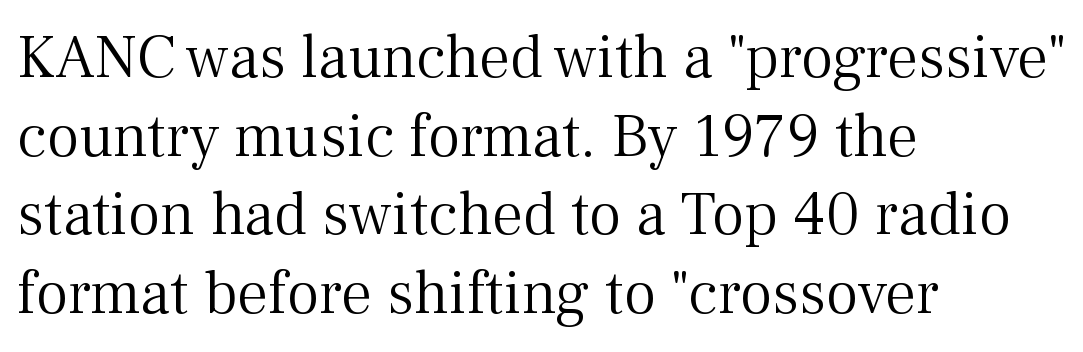
Q: Is the text bold? A: No.
Q: Is the text italic (slanted)? A: No, it is upright.
Q: Is the typeface a serif or a sans-serif typeface? A: Serif.
Q: Is the text underlined? A: No.
Q: How is the paragraph aligned? A: Left-aligned.
Q: Is the spacing between letters normal or unusually wide? A: Normal.
Q: Is the spacing between lines tight, normal or loose? A: Normal.
Q: Width (condensed, normal, or wide)? A: Normal.
Q: Stroke contrast? A: Medium.
Q: x-height? A: Medium.
Q: Monospaced? A: No.
